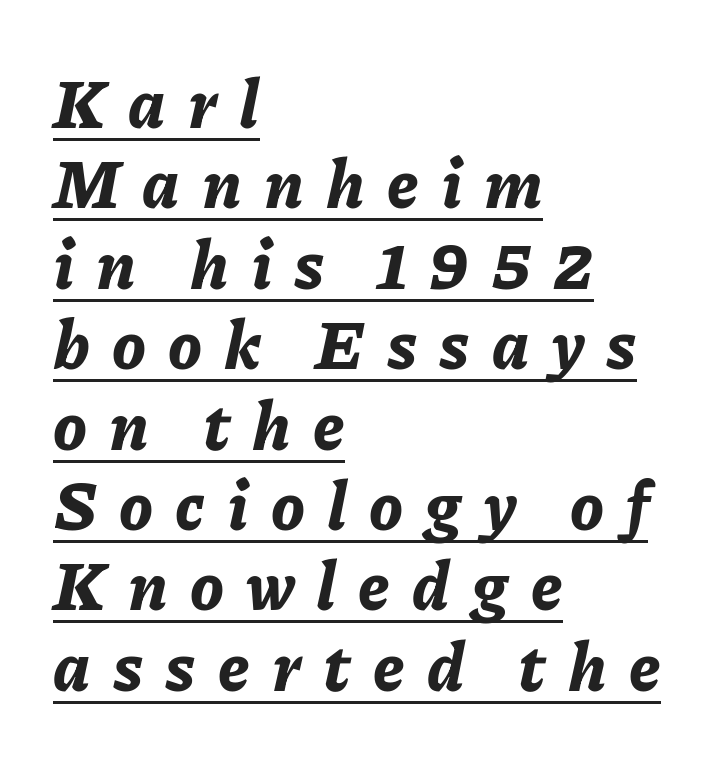
{"italic": "yes", "lean": "right", "slant_degrees": 11, "bold": "yes", "weight": "bold", "width": "normal", "stroke_contrast": "low", "x_height": "medium", "monospaced": "no", "underline": "yes", "align": "left", "line_spacing_ratio": 1.2, "letter_spacing": "wide", "letter_spacing_em": 0.33, "glyph_px": 67}
